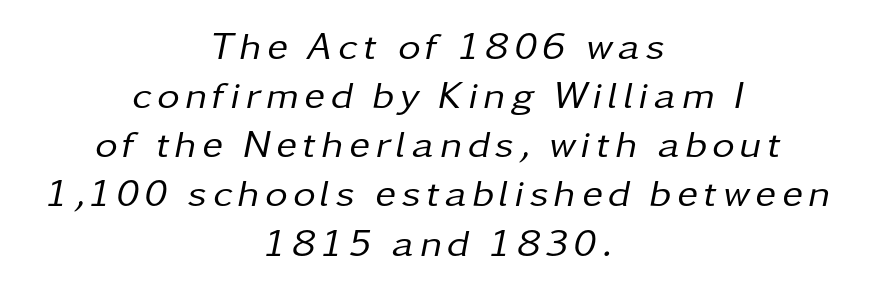
Q: Is the text bold? A: No.
Q: Is the text italic (slanted)? A: Yes, it leans right by about 11 degrees.
Q: Is the text underlined? A: No.
Q: How is the paragraph aligned? A: Centered.
Q: Is the spacing between lines tight, normal or loose? A: Normal.
Q: Width (condensed, normal, or wide)? A: Normal.
Q: Stroke contrast? A: Low.
Q: x-height? A: Medium.
Q: Monospaced? A: No.
